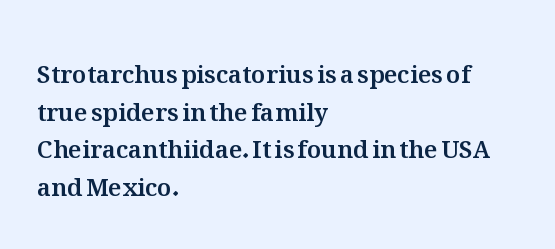
The image shows 24 px text type, upright; set left-aligned, normal line spacing (1.57x), normal letter spacing, not underlined.
